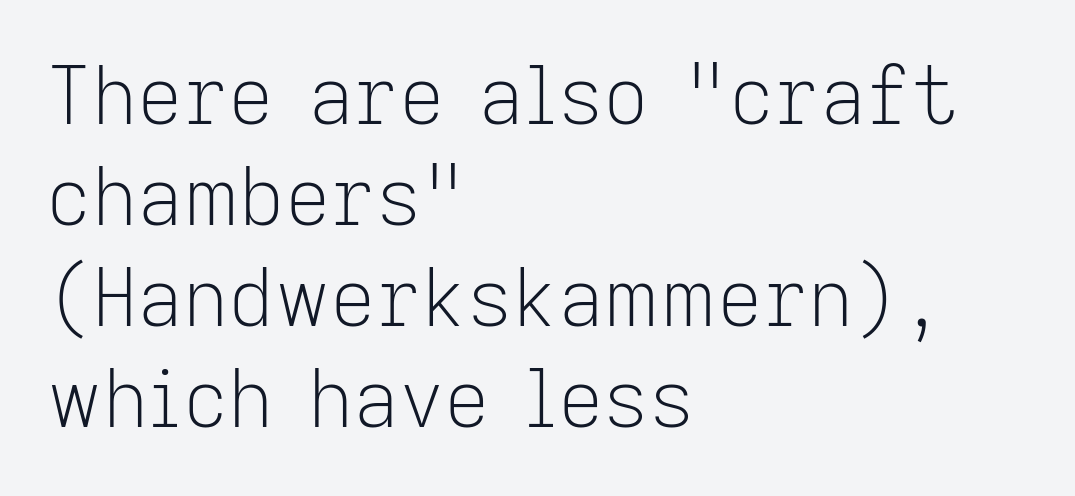
Q: Is the text bold? A: No.
Q: Is the text italic (slanted)? A: No, it is upright.
Q: Is the typeface a serif or a sans-serif typeface? A: Sans-serif.
Q: Is the text underlined? A: No.
Q: How is the paragraph aligned? A: Left-aligned.
Q: Is the spacing between letters normal or unusually wide? A: Normal.
Q: Is the spacing between lines tight, normal or loose? A: Normal.
Q: Width (condensed, normal, or wide)? A: Normal.
Q: Stroke contrast? A: Low.
Q: x-height? A: Medium.
Q: Monospaced? A: No.
